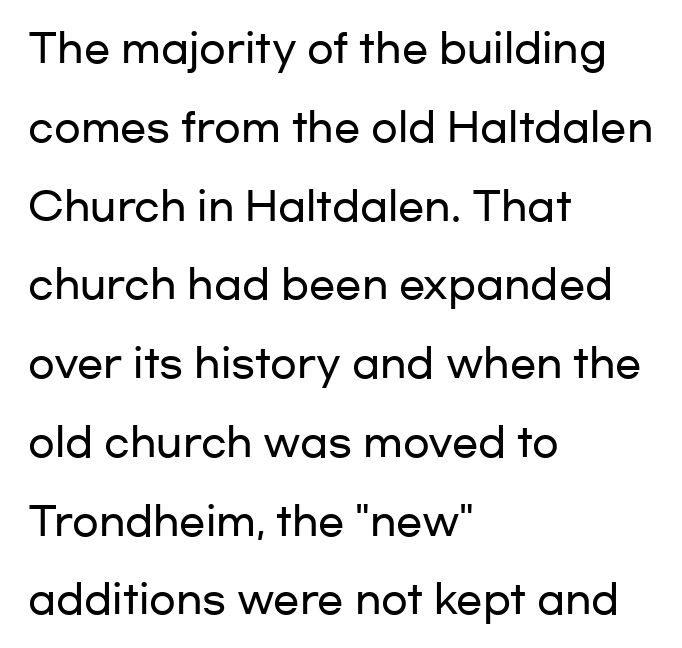
Q: Is the text italic (slanted)? A: No, it is upright.
Q: Is the typeface a serif or a sans-serif typeface? A: Sans-serif.
Q: Is the text underlined? A: No.
Q: How is the paragraph aligned? A: Left-aligned.
Q: Is the spacing between letters normal or unusually wide? A: Normal.
Q: Is the spacing between lines tight, normal or loose? A: Loose.
Q: Width (condensed, normal, or wide)? A: Wide.
Q: Stroke contrast? A: Low.
Q: x-height? A: Medium.
Q: Monospaced? A: No.
